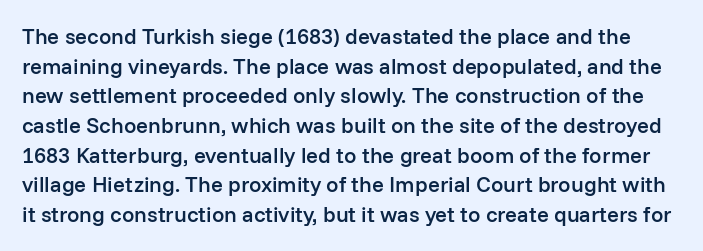
{"italic": "no", "bold": "semi", "underline": "no", "line_spacing": "normal", "line_spacing_ratio": 1.35, "letter_spacing": "normal", "letter_spacing_em": 0.0, "glyph_px": 22}
